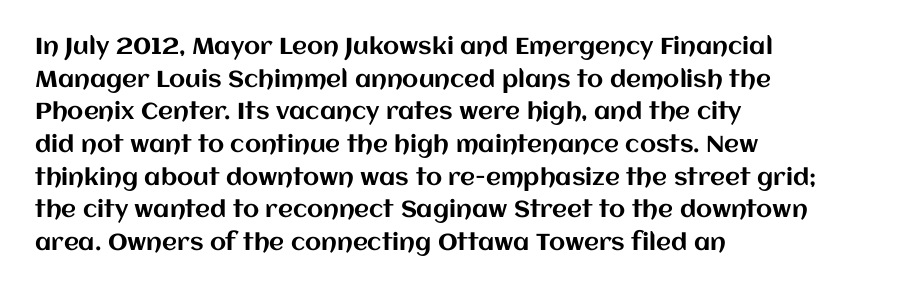
{"italic": "no", "underline": "no", "align": "left", "line_spacing": "normal", "line_spacing_ratio": 1.42, "letter_spacing": "normal", "letter_spacing_em": 0.0, "glyph_px": 23}
